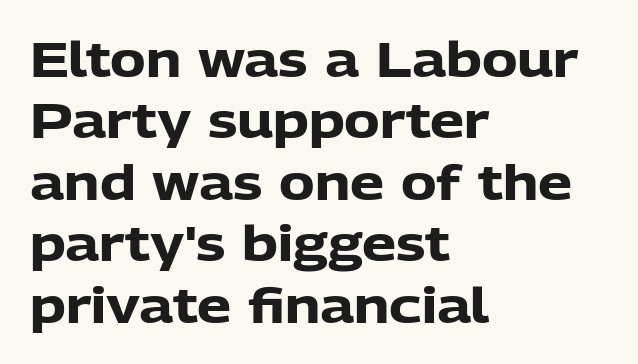
The line-height multiplier appears to be the usual default. Alignment: flush left. Character widths vary here, with narrow letters taking less room than wide ones. Check where the strokes stop: nothing finishes them off — pure sans. You'd pick this weight for a headline — it's a proper bold. You can tell it's not italic because the verticals are truly vertical.
